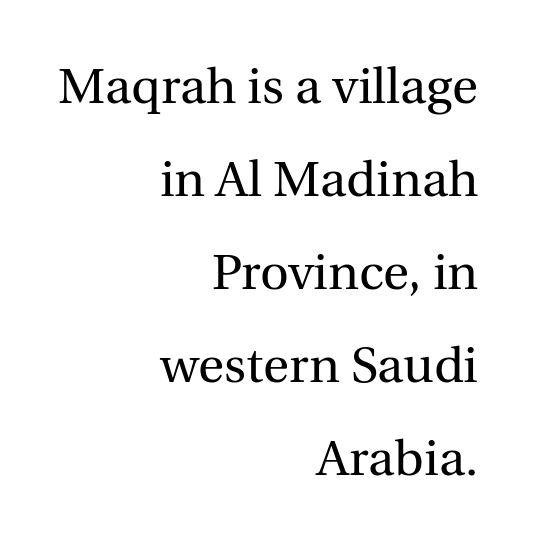
The image shows 50 px regular-weight serif type, upright; set right-aligned, line spacing 1.86x, normal letter spacing, not underlined; a medium x-height.
